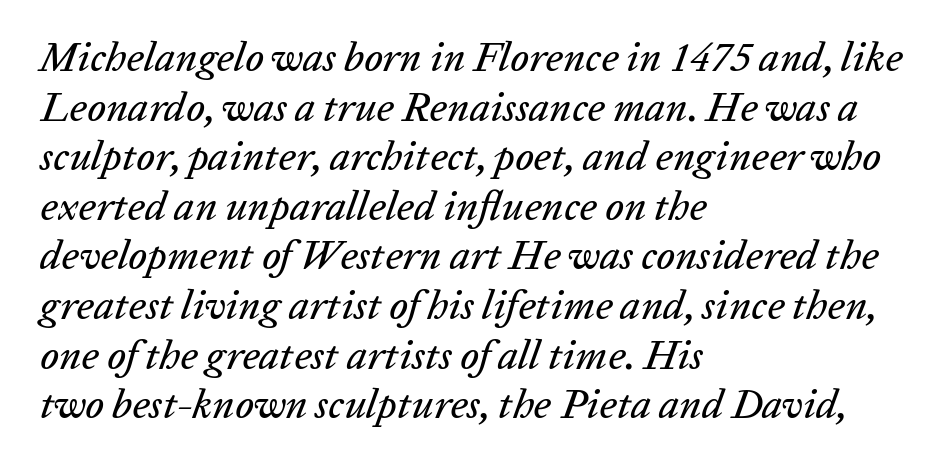
The image shows 41 px text type, italic (leaning right); set left-aligned, line spacing 1.21x, normal letter spacing, not underlined; low stroke contrast and a medium x-height.
